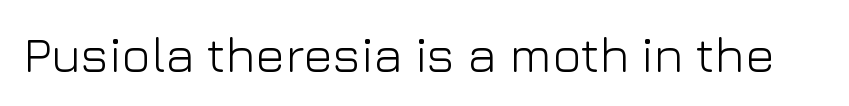
Stroke mass is kept to a normal reading level or below. Has an underline been added? It has not. This sample uses plain, unmodified letter spacing. Vertical strokes here are truly vertical.
